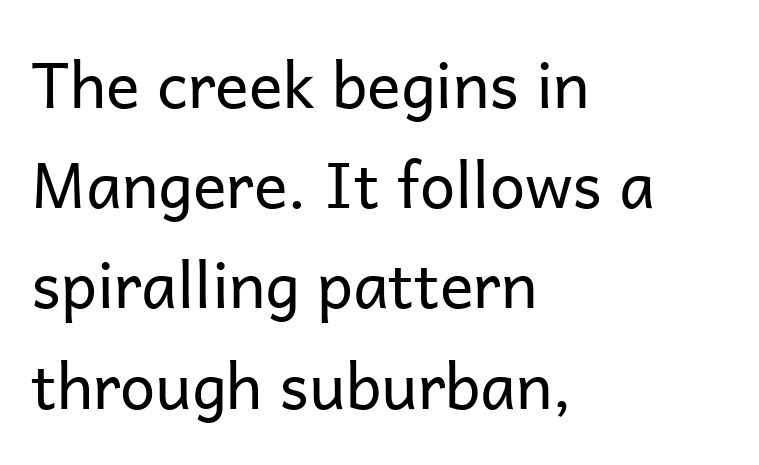
The space between consecutive lines is moderate. Check where the strokes stop: nothing finishes them off — pure sans. The text block is weighted toward the left margin, trailing off unevenly rightward. Stroke thickness stays within the range of a standard reading face or lighter. These lines were composed using upright roman letters.
